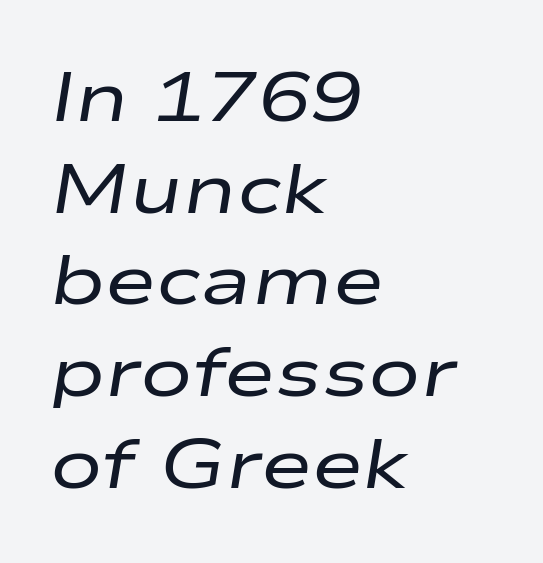
The image shows 70 px regular-weight, wide type, italic (leaning right); set left-aligned, normal line spacing (1.31x), normal letter spacing, not underlined; low stroke contrast and a medium x-height.
